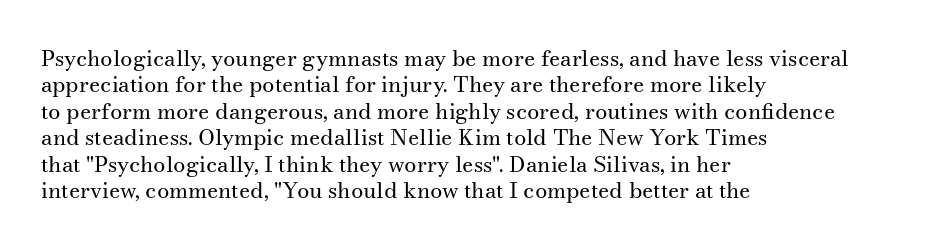
Q: Is the text bold? A: No.
Q: Is the text italic (slanted)? A: No, it is upright.
Q: Is the text underlined? A: No.
Q: How is the paragraph aligned? A: Left-aligned.
Q: Is the spacing between letters normal or unusually wide? A: Normal.
